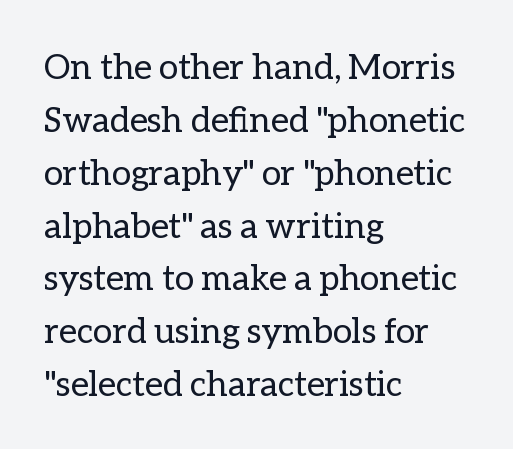
Tall strokes in this sample are plumb rather than angled. Check under the words: just untouched page. Glyph-to-glyph distance matches everyday printed text. The designer left line spacing at the default. Typeset ragged right — the left edge is the straight one. Each letter keeps its own natural width here, so spacing adapts to shape.
